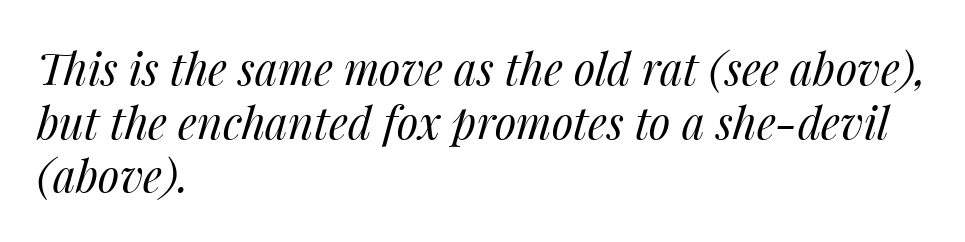
{"italic": "yes", "lean": "right", "slant_degrees": 14, "bold": "no", "weight": "regular", "width": "normal", "stroke_contrast": "medium", "x_height": "medium", "monospaced": "no", "underline": "no", "align": "left", "line_spacing_ratio": 1.22, "letter_spacing": "normal", "letter_spacing_em": 0.0, "glyph_px": 44}
